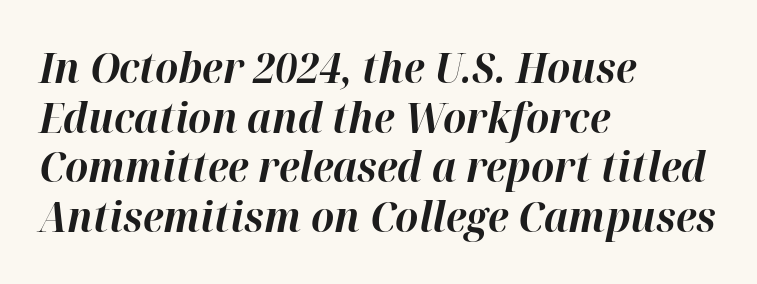
Alignment: flush left. Looking at the ascenders, they clearly lean. Descender tails drop into unmarked territory. Compared with typical body copy, the letter spacing here is the same. Summary of weight: heavy, a full bold.
